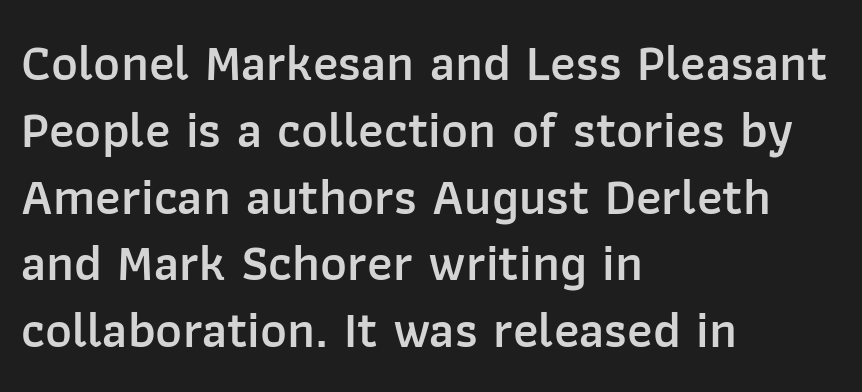
The compositor pushed each line to the left boundary. Think of a printed novel: that variable character pitch is what you see here. This sample uses an upright cut, with every glyph sitting square on the baseline. A typesetter would call this leading conventional body-copy spacing.
